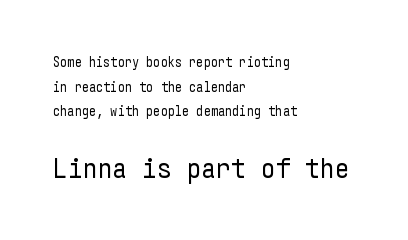
Q: Is the text bold? A: No.
Q: Is the text italic (slanted)? A: No, it is upright.
Q: Is the typeface a serif or a sans-serif typeface? A: Sans-serif.
Q: Is the text underlined? A: No.
Q: How is the paragraph aligned? A: Left-aligned.
Q: Is the spacing between letters normal or unusually wide? A: Normal.
Q: Which block of text is set in a larger size, the first (top) or the second (bottom)? A: The second (bottom) one.
Q: Width (condensed, normal, or wide)? A: Condensed.
Q: Stroke contrast? A: Low.
Q: x-height? A: Medium.
